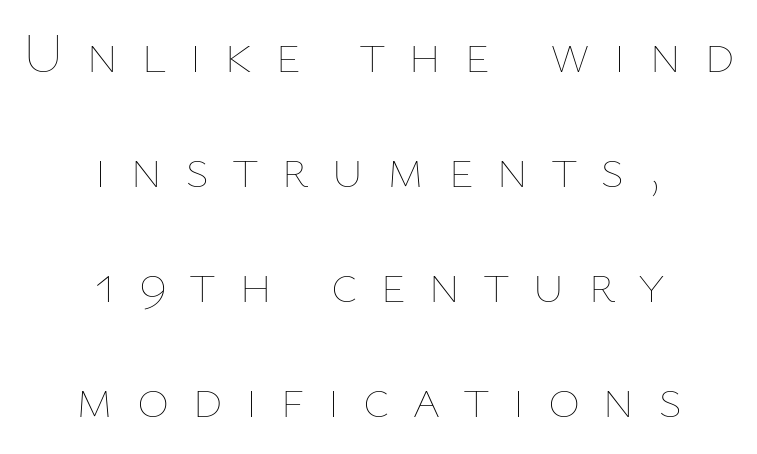
The image shows 55 px thin type, upright; set centered, loose line spacing (2.09x), unusually wide letter spacing (+0.41 em), not underlined; low stroke contrast and a medium x-height.
